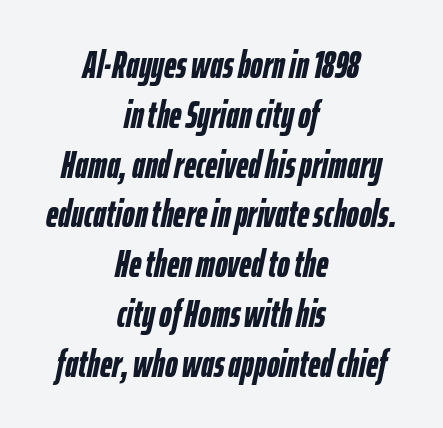
{"italic": "yes", "lean": "right", "slant_degrees": 12, "bold": "yes", "weight": "semibold", "width": "condensed", "stroke_contrast": "low", "x_height": "medium", "monospaced": "no", "underline": "no", "align": "center", "line_spacing": "normal", "line_spacing_ratio": 1.31, "letter_spacing": "normal", "letter_spacing_em": 0.0, "glyph_px": 38}
